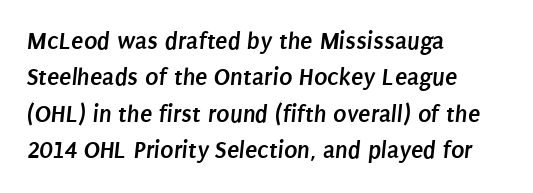
Q: Is the text bold? A: Yes.
Q: Is the text underlined? A: No.
Q: How is the paragraph aligned? A: Left-aligned.
Q: Is the spacing between letters normal or unusually wide? A: Normal.
Q: Is the spacing between lines tight, normal or loose? A: Normal.
